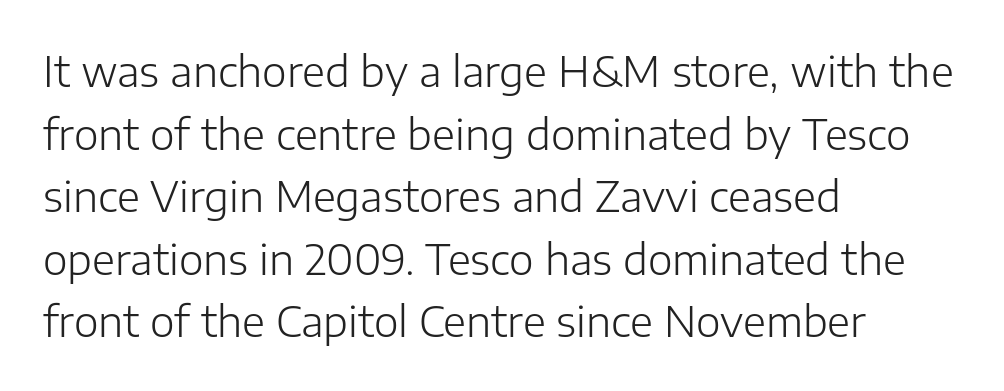
The image shows 42 px light sans-serif type, upright; set left-aligned, normal line spacing (1.49x), normal letter spacing, not underlined; low stroke contrast and a medium x-height.
